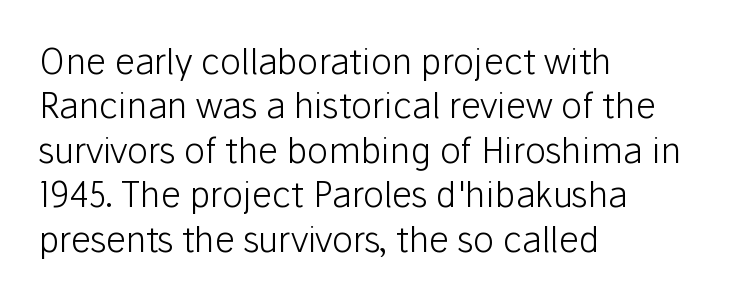
Q: Is the text bold? A: No.
Q: Is the text italic (slanted)? A: No, it is upright.
Q: Is the typeface a serif or a sans-serif typeface? A: Sans-serif.
Q: Is the text underlined? A: No.
Q: How is the paragraph aligned? A: Left-aligned.
Q: Is the spacing between letters normal or unusually wide? A: Normal.
Q: Is the spacing between lines tight, normal or loose? A: Normal.
Q: Width (condensed, normal, or wide)? A: Normal.
Q: Stroke contrast? A: Low.
Q: x-height? A: Medium.
Q: Monospaced? A: No.
